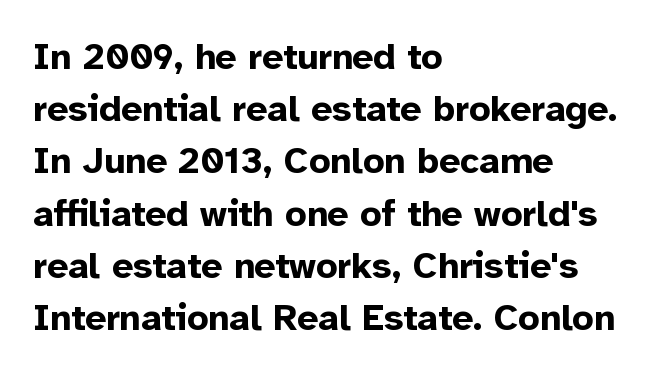
{"serif": "no", "italic": "no", "bold": "yes", "weight": "bold", "width": "normal", "stroke_contrast": "low", "x_height": "medium", "monospaced": "no", "underline": "no", "align": "left", "line_spacing": "normal", "line_spacing_ratio": 1.41, "letter_spacing": "normal", "letter_spacing_em": 0.0, "glyph_px": 37}
